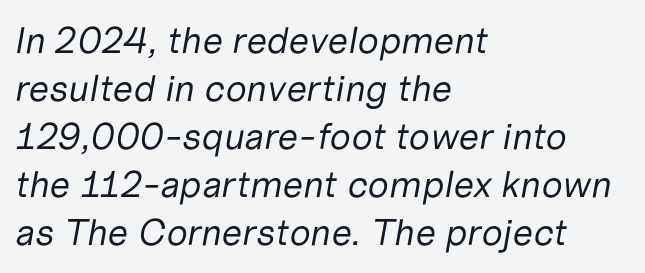
{"italic": "yes", "lean": "right", "slant_degrees": 10, "bold": "no", "weight": "regular", "width": "normal", "stroke_contrast": "low", "x_height": "medium", "monospaced": "no", "underline": "no", "align": "left", "line_spacing": "normal", "line_spacing_ratio": 1.3, "letter_spacing": "normal", "letter_spacing_em": 0.0, "glyph_px": 37}
